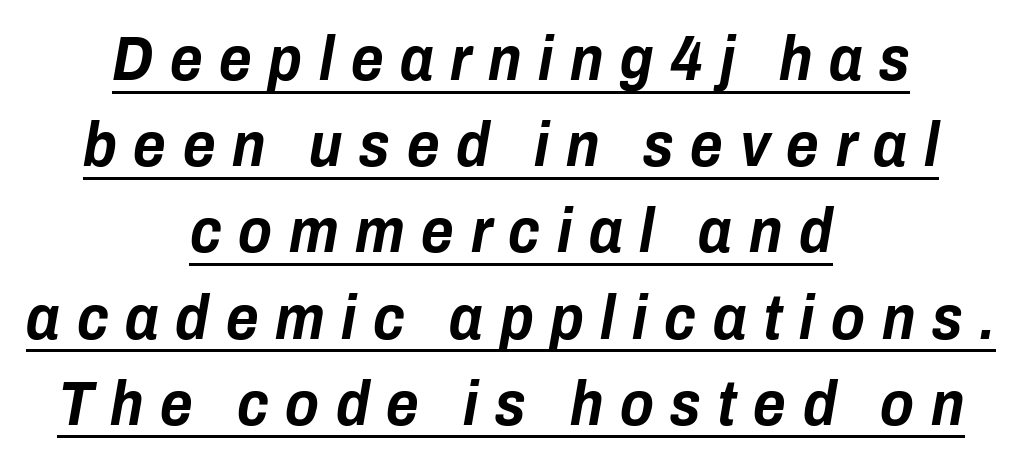
Slant detected: the letters are inclined. This block has exactly the height ordinary leading produces. Character widths vary here, with narrow letters taking less room than wide ones. The string is rendered with underlining switched on. The rendering inserts visible extra space after every character. Caption: bold face, heavy strokes.
